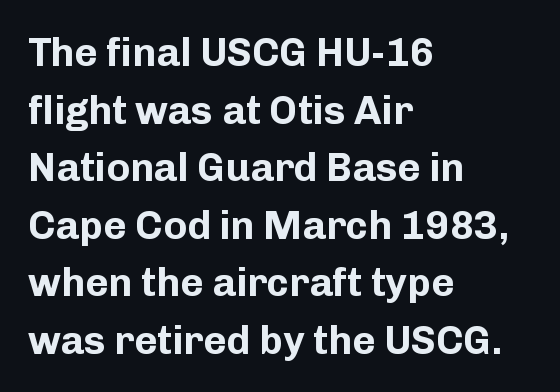
Q: Is the text bold? A: Yes.
Q: Is the text italic (slanted)? A: No, it is upright.
Q: Is the typeface a serif or a sans-serif typeface? A: Sans-serif.
Q: Is the text underlined? A: No.
Q: How is the paragraph aligned? A: Left-aligned.
Q: Is the spacing between letters normal or unusually wide? A: Normal.
Q: Is the spacing between lines tight, normal or loose? A: Normal.
Q: Width (condensed, normal, or wide)? A: Normal.
Q: Stroke contrast? A: Low.
Q: x-height? A: Medium.
Q: Monospaced? A: No.
